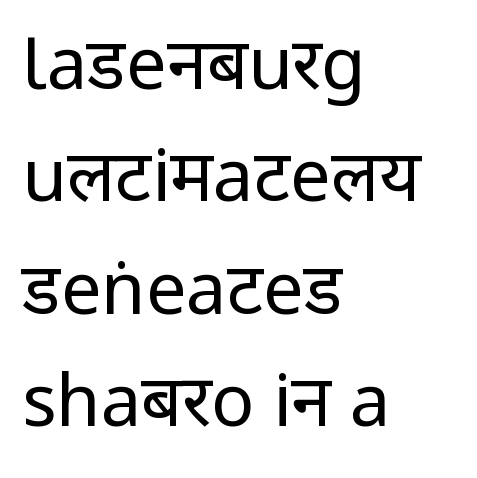
{"serif": "no", "italic": "no", "bold": "no", "weight": "regular", "width": "condensed", "stroke_contrast": "low", "underline": "no", "align": "left", "line_spacing": "normal", "line_spacing_ratio": 1.56, "letter_spacing": "normal", "letter_spacing_em": 0.0, "glyph_px": 72}
